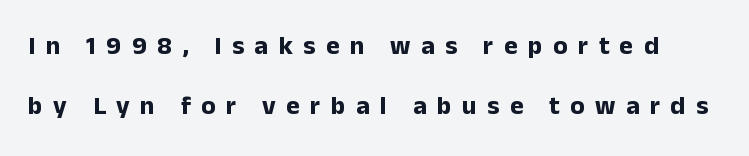
The image shows 26 px bold type, upright; set loose line spacing (2.3x), unusually wide letter spacing (+0.4 em), not underlined.
